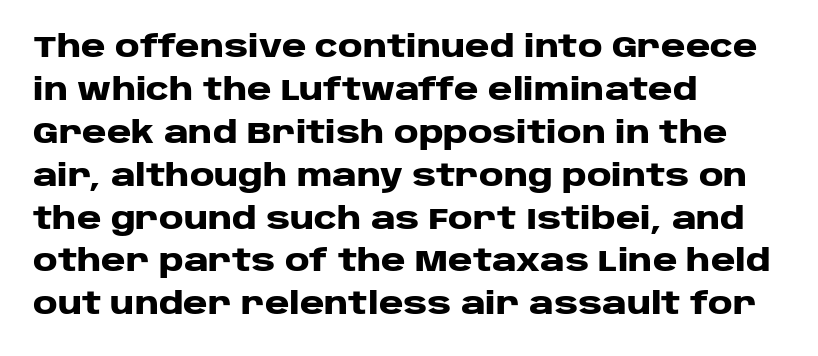
The image shows 30 px heavy, wide sans-serif type, upright; set left-aligned, normal line spacing (1.43x), normal letter spacing, not underlined; low stroke contrast and a large x-height.
